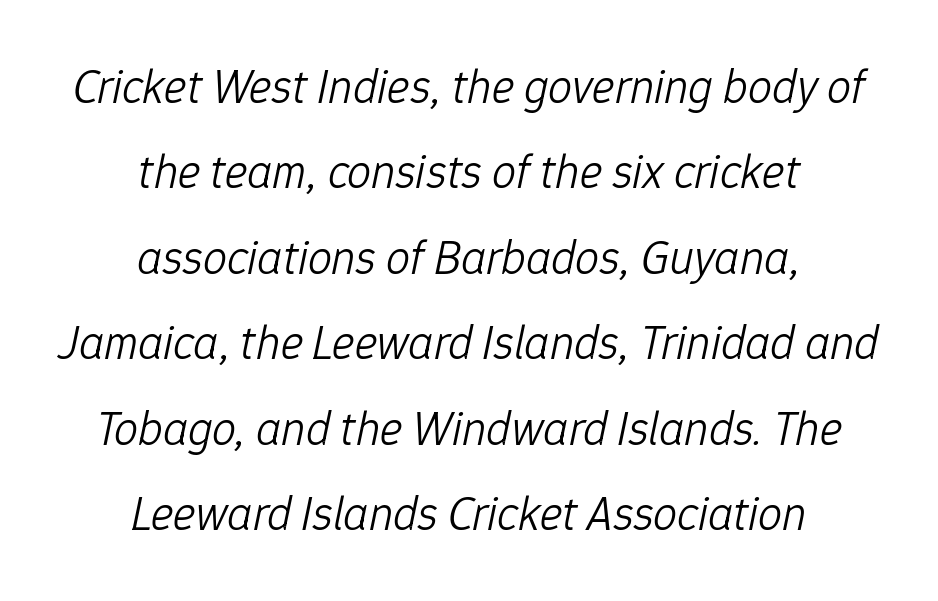
{"italic": "yes", "lean": "right", "slant_degrees": 12, "bold": "no", "weight": "light", "width": "normal", "stroke_contrast": "low", "x_height": "medium", "monospaced": "no", "underline": "no", "align": "center", "line_spacing_ratio": 1.78, "letter_spacing": "normal", "letter_spacing_em": 0.0, "glyph_px": 48}
